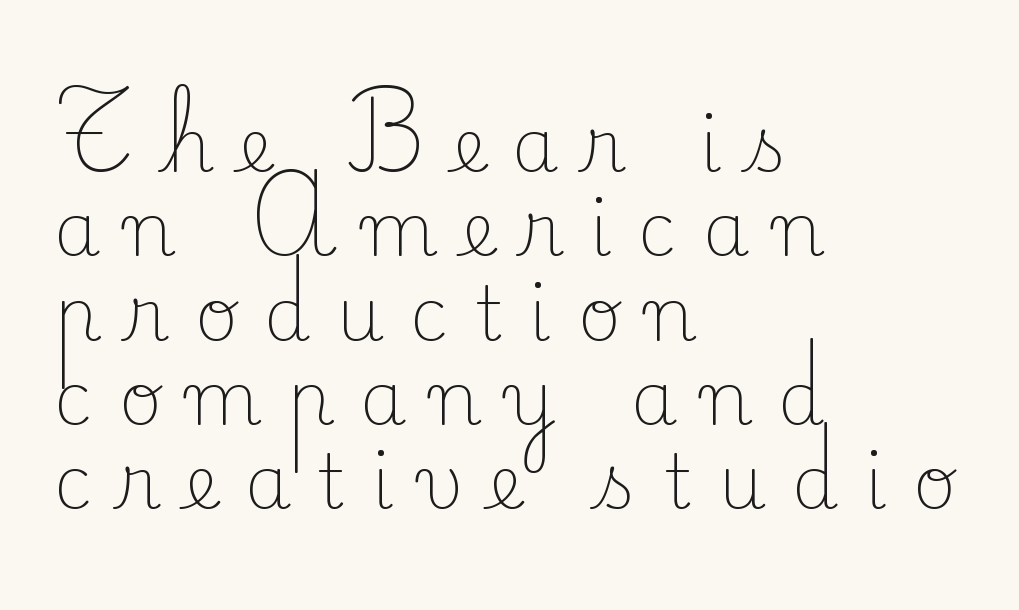
The image shows 74 px light serif type, upright; set left-aligned, tight line spacing (1.14x), unusually wide letter spacing (+0.35 em), not underlined; low stroke contrast and a small x-height.
